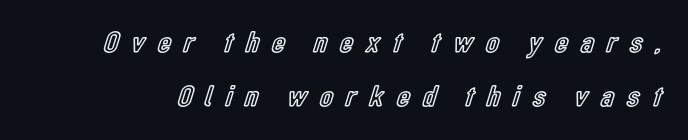
Quick note: underline off. Observe the wide spacing: letters keep a clear distance from each other. Note the varied advance widths — an 'i' is clearly narrower than an 'm'.
